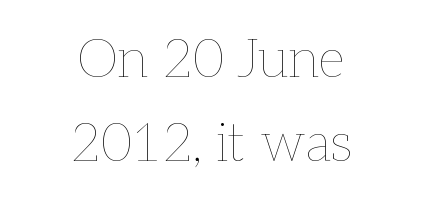
{"italic": "no", "bold": "no", "weight": "thin", "width": "normal", "stroke_contrast": "low", "x_height": "medium", "monospaced": "no", "underline": "no", "align": "center", "line_spacing": "normal", "line_spacing_ratio": 1.59, "letter_spacing": "normal", "letter_spacing_em": 0.0, "glyph_px": 53}
